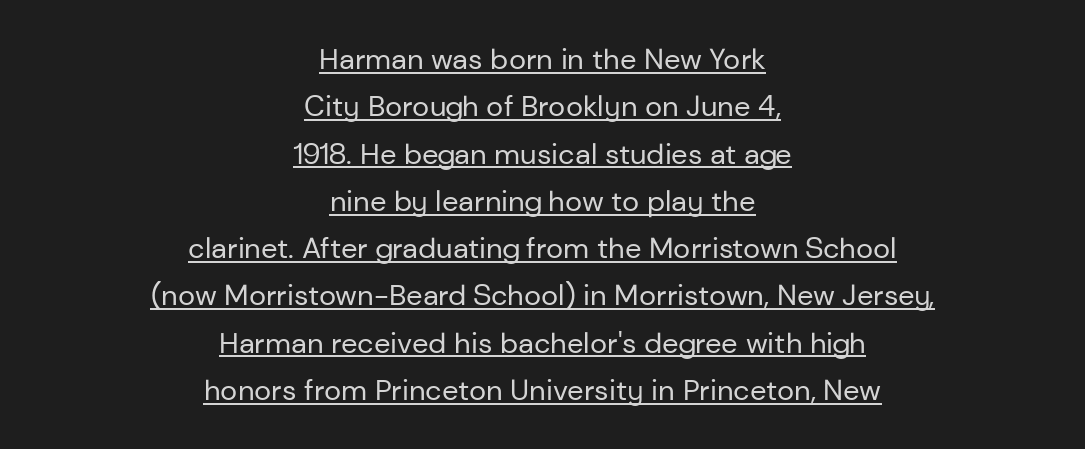
{"serif": "no", "italic": "no", "bold": "no", "weight": "regular", "width": "normal", "stroke_contrast": "low", "x_height": "medium", "monospaced": "no", "underline": "yes", "align": "center", "line_spacing": "normal", "line_spacing_ratio": 1.63, "letter_spacing": "normal", "letter_spacing_em": 0.0, "glyph_px": 29}
